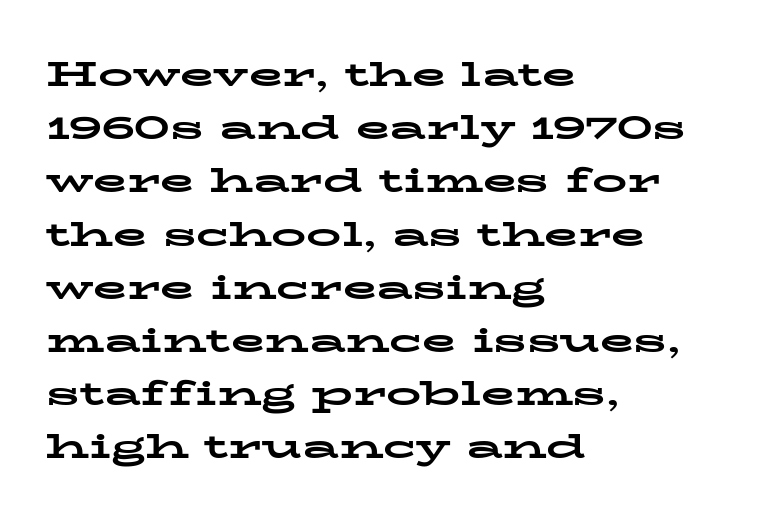
{"serif": "yes", "italic": "no", "bold": "yes", "weight": "bold", "width": "wide", "stroke_contrast": "low", "x_height": "medium", "monospaced": "no", "underline": "no", "align": "left", "line_spacing": "normal", "line_spacing_ratio": 1.52, "letter_spacing": "normal", "letter_spacing_em": 0.0, "glyph_px": 35}
